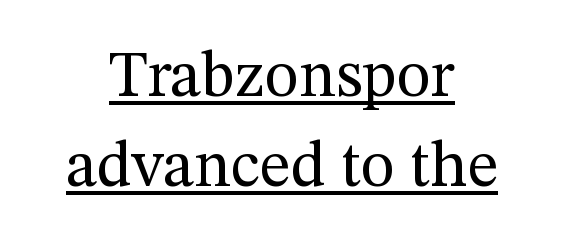
The image shows 65 px regular-weight serif type, upright; set centered, normal line spacing (1.38x), normal letter spacing, underlined; medium stroke contrast and a medium x-height.
